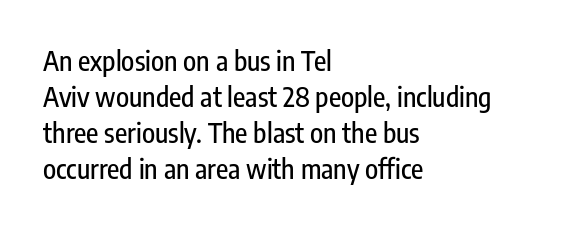
Q: Is the text italic (slanted)? A: No, it is upright.
Q: Is the text underlined? A: No.
Q: How is the paragraph aligned? A: Left-aligned.
Q: Is the spacing between letters normal or unusually wide? A: Normal.
Q: Is the spacing between lines tight, normal or loose? A: Normal.
